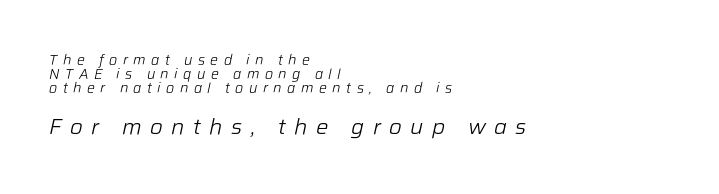
Q: Is the text bold? A: No.
Q: Is the text italic (slanted)? A: Yes, it leans right by about 12 degrees.
Q: Is the text underlined? A: No.
Q: How is the paragraph aligned? A: Left-aligned.
Q: Is the spacing between letters normal or unusually wide? A: Unusually wide.
Q: Is the spacing between lines tight, normal or loose? A: Tight.
Q: Which block of text is set in a larger size, the first (top) or the second (bottom)? A: The second (bottom) one.
